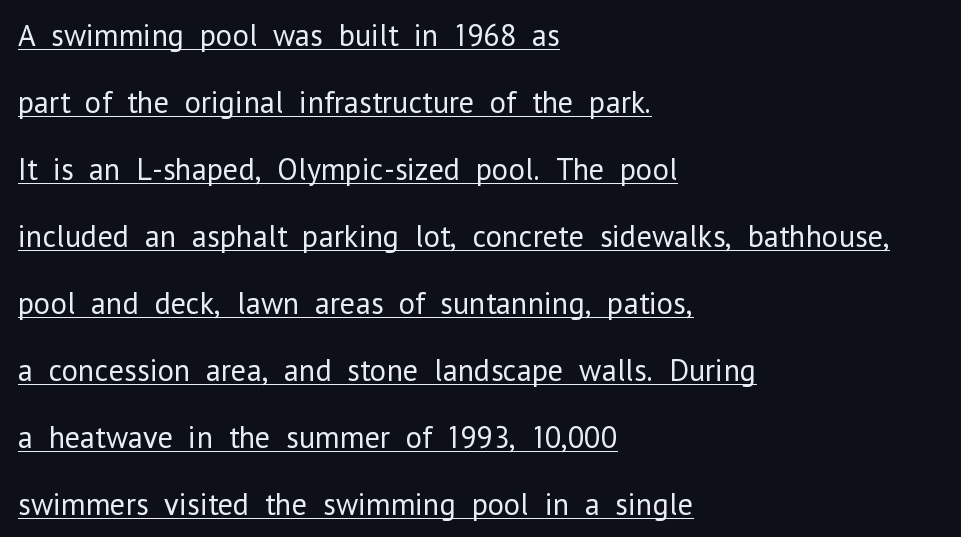
Q: Is the text bold? A: No.
Q: Is the text italic (slanted)? A: No, it is upright.
Q: Is the typeface a serif or a sans-serif typeface? A: Sans-serif.
Q: Is the text underlined? A: Yes.
Q: How is the paragraph aligned? A: Left-aligned.
Q: Is the spacing between letters normal or unusually wide? A: Normal.
Q: Is the spacing between lines tight, normal or loose? A: Loose.
Q: Width (condensed, normal, or wide)? A: Normal.
Q: Stroke contrast? A: Low.
Q: x-height? A: Medium.
Q: Monospaced? A: No.
